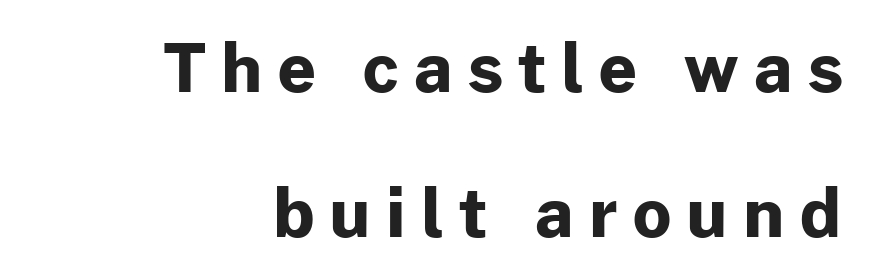
Q: Is the text bold? A: Yes.
Q: Is the text italic (slanted)? A: No, it is upright.
Q: Is the typeface a serif or a sans-serif typeface? A: Sans-serif.
Q: Is the text underlined? A: No.
Q: How is the paragraph aligned? A: Right-aligned.
Q: Is the spacing between letters normal or unusually wide? A: Unusually wide.
Q: Is the spacing between lines tight, normal or loose? A: Loose.
Q: Width (condensed, normal, or wide)? A: Normal.
Q: Stroke contrast? A: Low.
Q: x-height? A: Medium.
Q: Monospaced? A: No.
